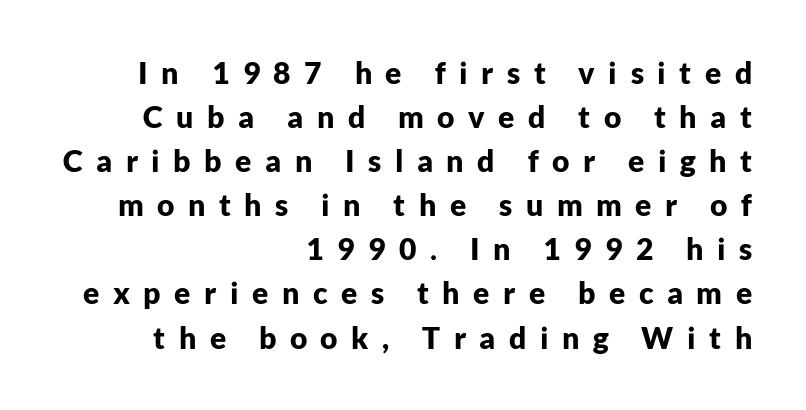
Q: Is the text bold? A: Yes.
Q: Is the text italic (slanted)? A: No, it is upright.
Q: Is the typeface a serif or a sans-serif typeface? A: Sans-serif.
Q: Is the text underlined? A: No.
Q: How is the paragraph aligned? A: Right-aligned.
Q: Is the spacing between letters normal or unusually wide? A: Unusually wide.
Q: Is the spacing between lines tight, normal or loose? A: Normal.
Q: Width (condensed, normal, or wide)? A: Normal.
Q: Stroke contrast? A: Low.
Q: x-height? A: Medium.
Q: Monospaced? A: No.
